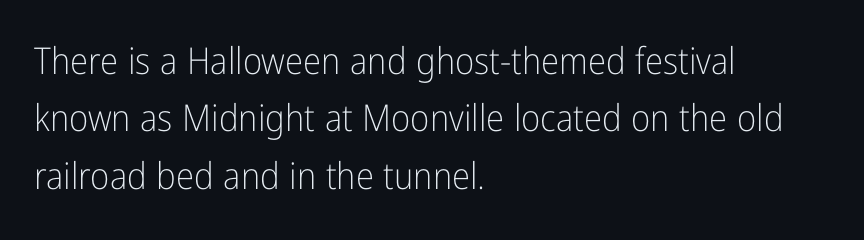
Q: Is the text bold? A: No.
Q: Is the text italic (slanted)? A: No, it is upright.
Q: Is the typeface a serif or a sans-serif typeface? A: Sans-serif.
Q: Is the text underlined? A: No.
Q: How is the paragraph aligned? A: Left-aligned.
Q: Is the spacing between letters normal or unusually wide? A: Normal.
Q: Is the spacing between lines tight, normal or loose? A: Normal.
Q: Width (condensed, normal, or wide)? A: Condensed.
Q: Stroke contrast? A: Low.
Q: x-height? A: Medium.
Q: Monospaced? A: No.
